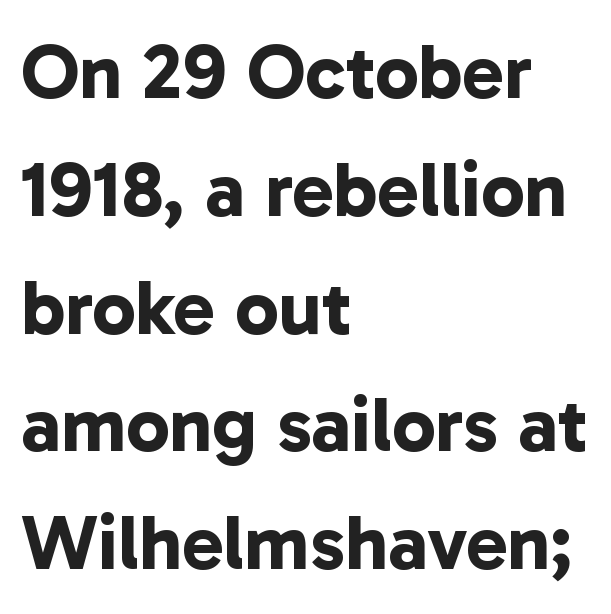
The image shows 78 px bold sans-serif type; set left-aligned, normal line spacing (1.51x), normal letter spacing, not underlined; low stroke contrast and a medium x-height.
